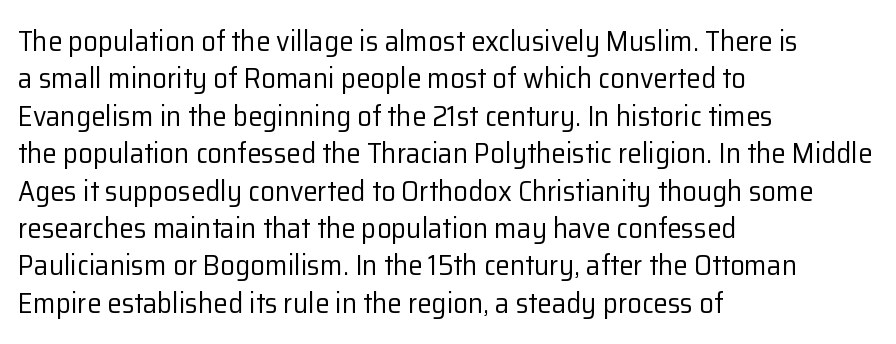
Q: Is the text bold? A: No.
Q: Is the text italic (slanted)? A: No, it is upright.
Q: Is the typeface a serif or a sans-serif typeface? A: Sans-serif.
Q: Is the text underlined? A: No.
Q: How is the paragraph aligned? A: Left-aligned.
Q: Is the spacing between letters normal or unusually wide? A: Normal.
Q: Is the spacing between lines tight, normal or loose? A: Normal.
Q: Width (condensed, normal, or wide)? A: Normal.
Q: Stroke contrast? A: Low.
Q: x-height? A: Medium.
Q: Monospaced? A: No.
